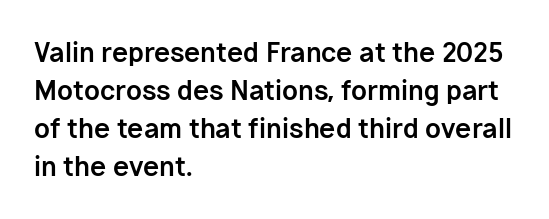
{"italic": "no", "bold": "yes", "underline": "no", "align": "left", "line_spacing": "normal", "line_spacing_ratio": 1.46, "letter_spacing": "normal", "letter_spacing_em": 0.0, "glyph_px": 26}
